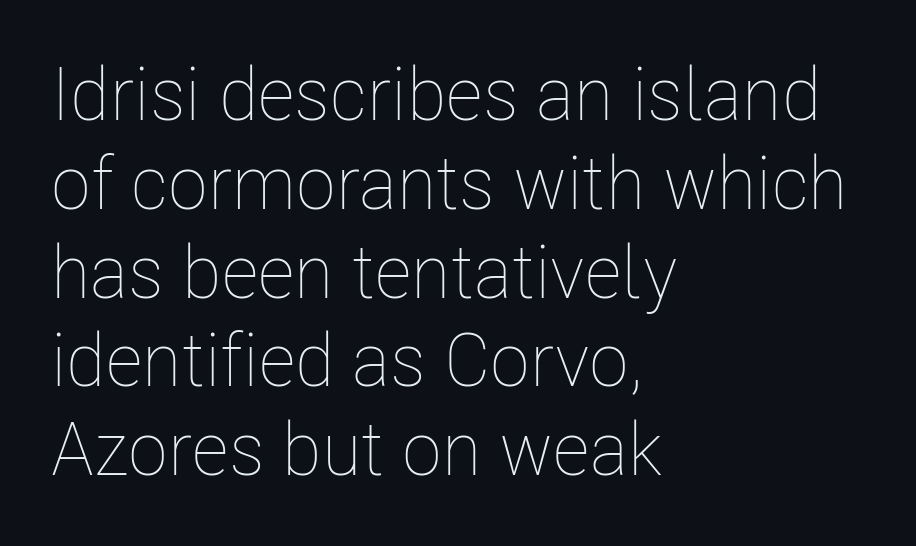
Proportional: the letters do not fall into vertical columns. Horizontal alignment here is leftward, the default for most running prose. The cut favours lightness, reaching ordinary text weight at its darkest. Do the letters lean? They stand straight.
